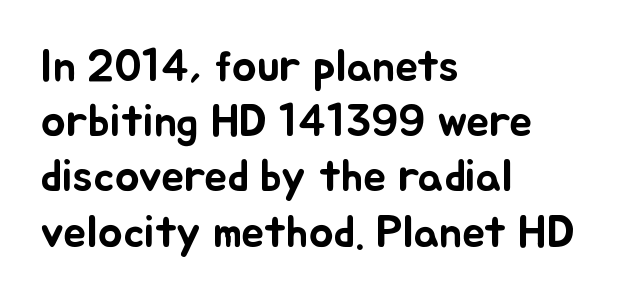
Q: Is the text italic (slanted)? A: No, it is upright.
Q: Is the text underlined? A: No.
Q: How is the paragraph aligned? A: Left-aligned.
Q: Is the spacing between letters normal or unusually wide? A: Normal.
Q: Width (condensed, normal, or wide)? A: Normal.
Q: Stroke contrast? A: Low.
Q: x-height? A: Small.
Q: Monospaced? A: No.
